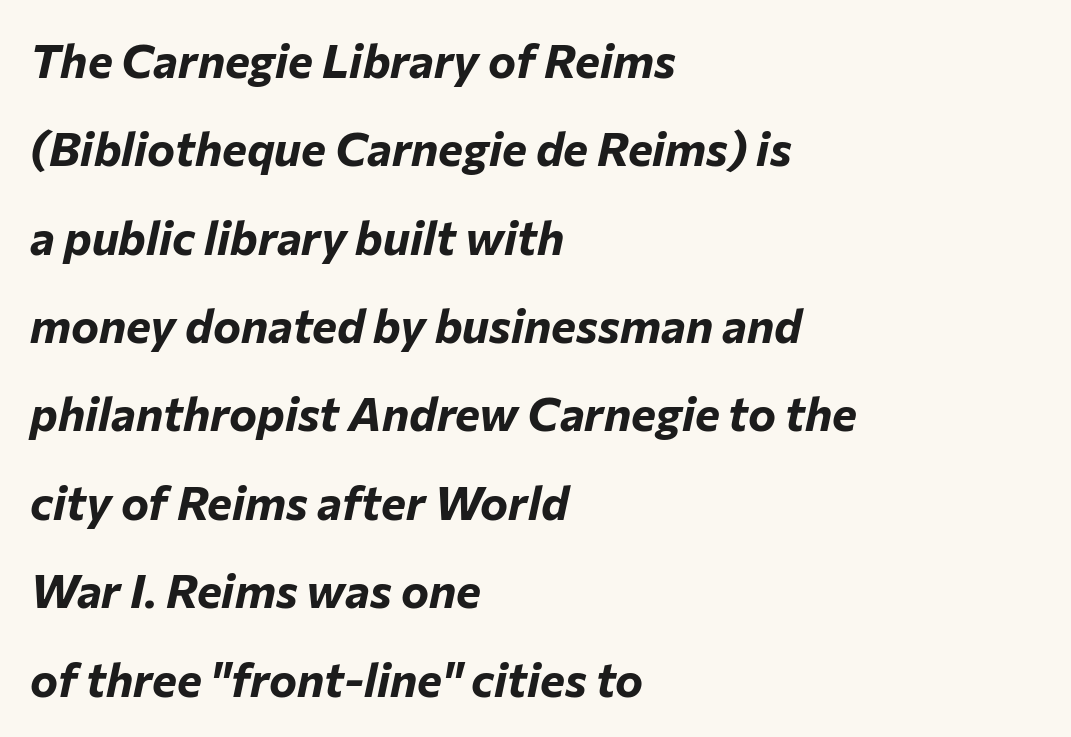
The sample has been set heavy, in full bold. What stands out about the letter spacing? Nothing — it is the standard amount. Line beginnings align vertically; line endings do not. Each letter keeps its own natural width here, so spacing adapts to shape. Is the type slanted? Yes — the strokes lean at a clear angle.
